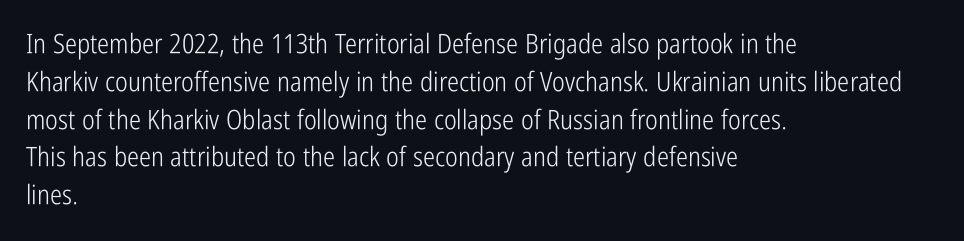
{"italic": "no", "bold": "no", "underline": "no", "align": "left", "line_spacing": "normal", "line_spacing_ratio": 1.4, "letter_spacing": "normal", "letter_spacing_em": 0.0, "glyph_px": 27}
